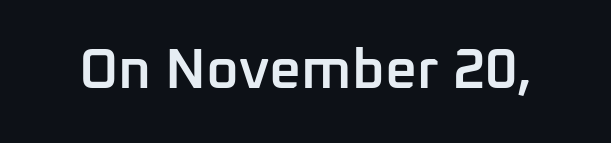
{"serif": "no", "italic": "no", "bold": "semi", "weight": "semibold", "width": "normal", "stroke_contrast": "low", "x_height": "medium", "monospaced": "no", "underline": "no", "letter_spacing": "normal", "letter_spacing_em": 0.0, "glyph_px": 56}
